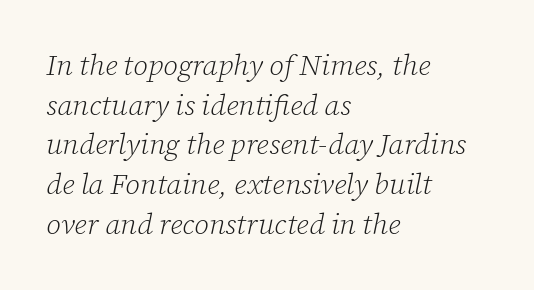
{"serif": "yes", "italic": "yes", "lean": "right", "slant_degrees": 12, "bold": "no", "weight": "light", "width": "normal", "stroke_contrast": "low", "x_height": "medium", "monospaced": "no", "underline": "no", "align": "left", "line_spacing": "normal", "line_spacing_ratio": 1.37, "letter_spacing": "normal", "letter_spacing_em": 0.0, "glyph_px": 29}
